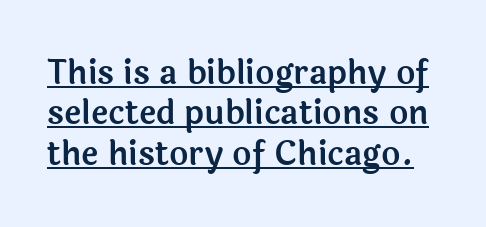
The image shows 33 px sans-serif type, upright; set line spacing 1.22x, normal letter spacing, underlined; a medium x-height.
